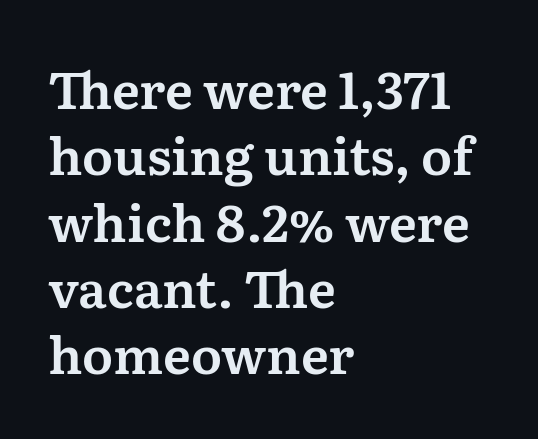
{"serif": "yes", "italic": "no", "width": "normal", "stroke_contrast": "medium", "x_height": "medium", "monospaced": "no", "underline": "no", "align": "left", "line_spacing": "normal", "line_spacing_ratio": 1.3, "letter_spacing": "normal", "letter_spacing_em": 0.0, "glyph_px": 51}
